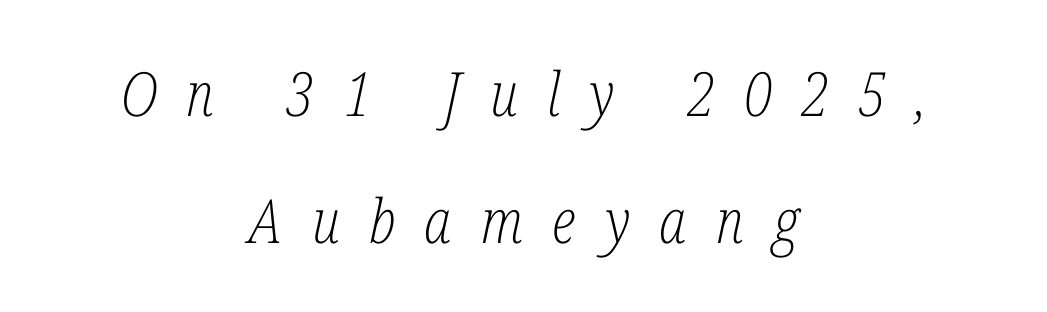
Q: Is the text bold? A: No.
Q: Is the text italic (slanted)? A: Yes, it leans right by about 12 degrees.
Q: Is the typeface a serif or a sans-serif typeface? A: Serif.
Q: Is the text underlined? A: No.
Q: How is the paragraph aligned? A: Centered.
Q: Is the spacing between letters normal or unusually wide? A: Unusually wide.
Q: Is the spacing between lines tight, normal or loose? A: Loose.
Q: Width (condensed, normal, or wide)? A: Condensed.
Q: Stroke contrast? A: Low.
Q: x-height? A: Medium.
Q: Monospaced? A: No.
